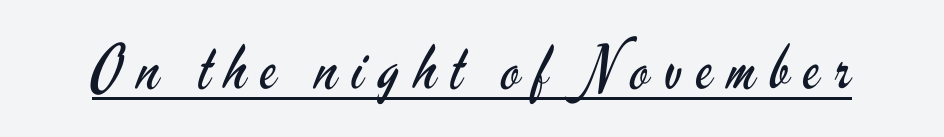
{"serif": "no", "bold": "no", "weight": "regular", "width": "condensed", "stroke_contrast": "low", "x_height": "small", "monospaced": "no", "underline": "yes", "letter_spacing": "wide", "letter_spacing_em": 0.24, "glyph_px": 61}
